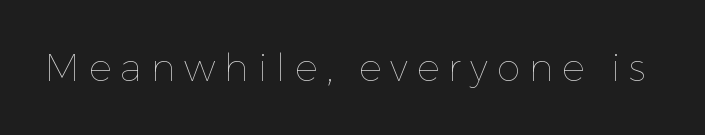
The image shows 38 px thin type, upright; set unusually wide letter spacing (+0.24 em), not underlined; low stroke contrast and a medium x-height.
